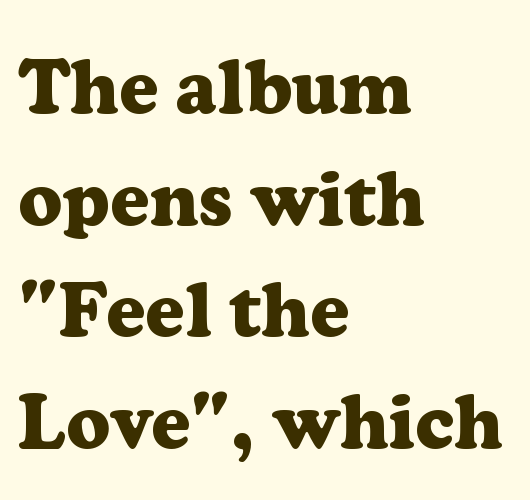
Q: Is the text bold? A: Yes.
Q: Is the text italic (slanted)? A: No, it is upright.
Q: Is the typeface a serif or a sans-serif typeface? A: Serif.
Q: Is the text underlined? A: No.
Q: How is the paragraph aligned? A: Left-aligned.
Q: Is the spacing between letters normal or unusually wide? A: Normal.
Q: Is the spacing between lines tight, normal or loose? A: Normal.
Q: Width (condensed, normal, or wide)? A: Normal.
Q: Stroke contrast? A: Low.
Q: x-height? A: Medium.
Q: Monospaced? A: No.
